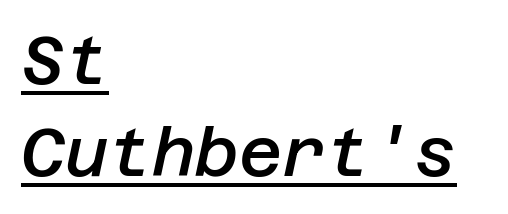
Notice the strokes are somewhat thickened but not fully heavy: this is a semibold. Between one letter and the next there's only the usual sliver of space. Looking at the ascenders, they clearly lean. The lines are quadded left.
